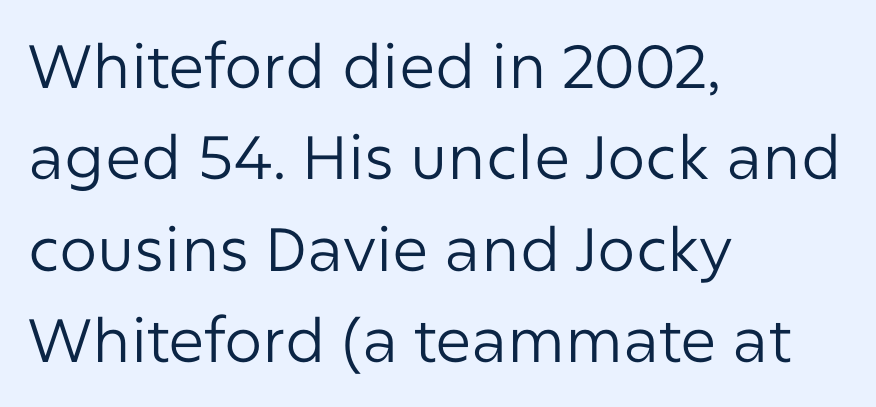
A typesetter would mark this as roman, not italic. These lines keep a tight, regular rhythm from letter to letter. The cut favours lightness, reaching ordinary text weight at its darkest. The glyphs in this specimen are sans serif. The rows are spaced the way most documents space them.
